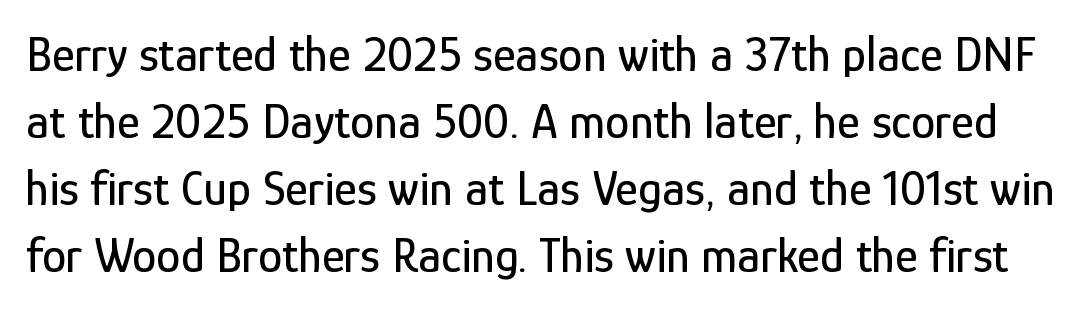
{"serif": "no", "italic": "no", "width": "condensed", "stroke_contrast": "low", "x_height": "medium", "monospaced": "no", "underline": "no", "line_spacing": "normal", "line_spacing_ratio": 1.37, "letter_spacing": "normal", "letter_spacing_em": 0.0, "glyph_px": 49}
